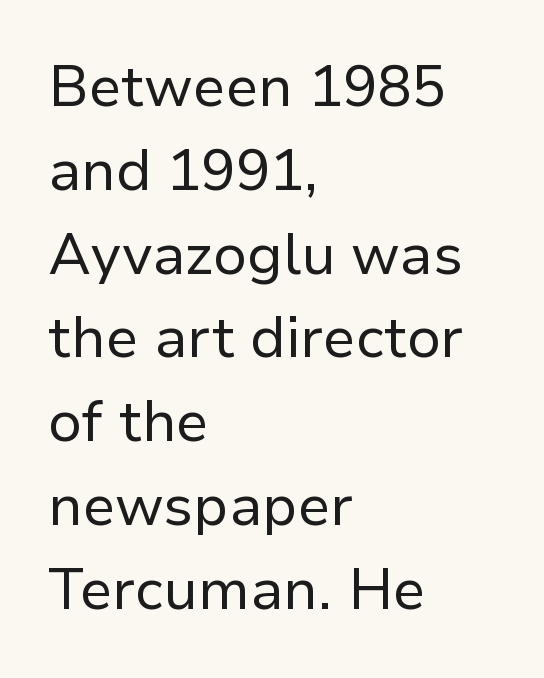
No word sits above an underline. The designer went with a sans here, leaving each stem footless. A typesetter would call this proportional, since set widths differ per character. The rendering keeps characters at their native spacing.
